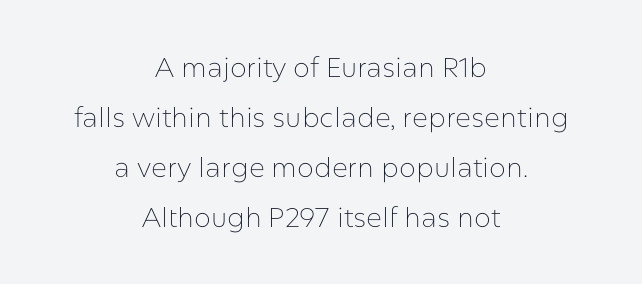
Every row of glyphs is offset so its center matches the block's center. Notice how the stems are strictly vertical — no italics here. Glance below the letters and you will spot only blank space. This reads as an unemphasized weight, regular at the heaviest. Students, note that the glyphs here touch the page at normal intervals.
